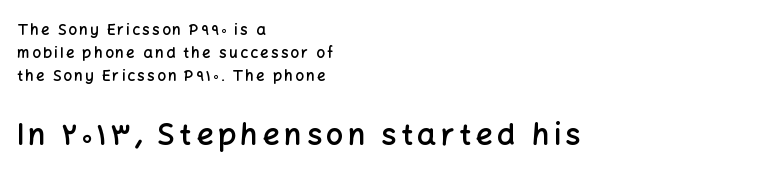
{"serif": "no", "italic": "no", "bold": "semi", "weight": "semibold", "width": "normal", "stroke_contrast": "low", "x_height": "medium", "monospaced": "no", "underline": "no", "align": "left", "line_spacing": "normal", "line_spacing_ratio": 1.55, "larger_block": "second", "size_ratio": 2.0, "glyph_px": 30}
